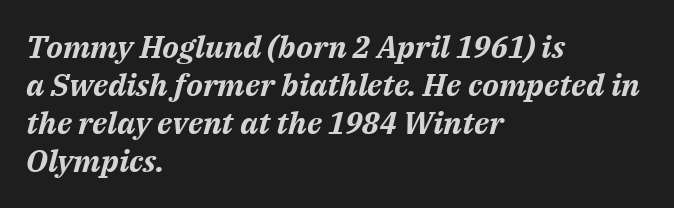
Q: Is the text bold? A: Yes.
Q: Is the text italic (slanted)? A: Yes, it leans right by about 14 degrees.
Q: Is the text underlined? A: No.
Q: How is the paragraph aligned? A: Left-aligned.
Q: Is the spacing between letters normal or unusually wide? A: Normal.
Q: Width (condensed, normal, or wide)? A: Normal.
Q: Stroke contrast? A: Medium.
Q: x-height? A: Medium.
Q: Monospaced? A: No.
